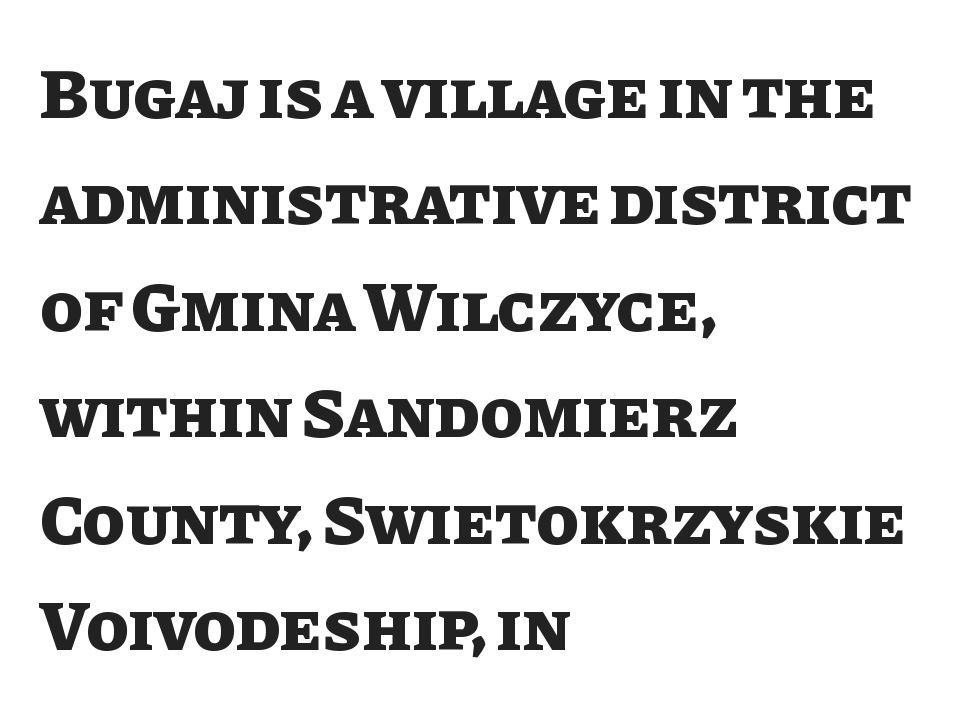
Q: Is the text bold? A: Yes.
Q: Is the text italic (slanted)? A: No, it is upright.
Q: Is the text underlined? A: No.
Q: How is the paragraph aligned? A: Left-aligned.
Q: Is the spacing between letters normal or unusually wide? A: Normal.
Q: Is the spacing between lines tight, normal or loose? A: Normal.
Q: Width (condensed, normal, or wide)? A: Normal.
Q: Stroke contrast? A: Low.
Q: x-height? A: Large.
Q: Monospaced? A: No.
